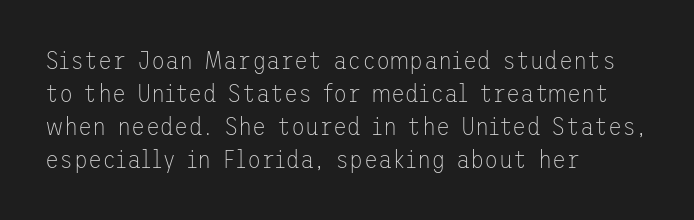
When letters stand straight like this, we call the style roman or upright. These lines sit exactly where default settings would place them. Students, note that the glyphs here touch the page at normal intervals. The passage shown is not bold in any degree. In CSS terms this would be text-align: left. Underlining? Definitely not there.
